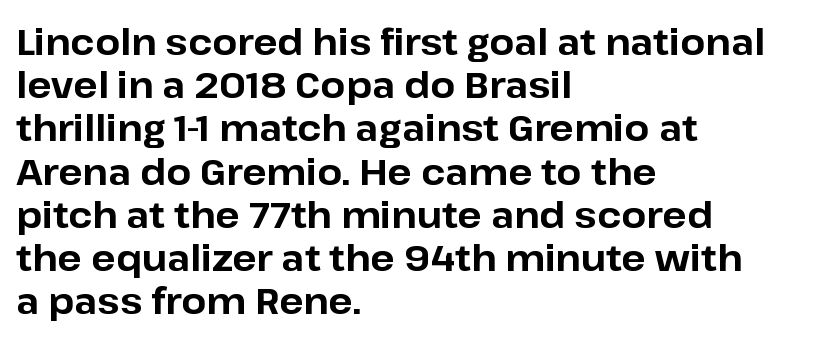
The image shows 36 px bold sans-serif type, upright; set left-aligned, line spacing 1.2x, normal letter spacing, not underlined; low stroke contrast and a medium x-height.
